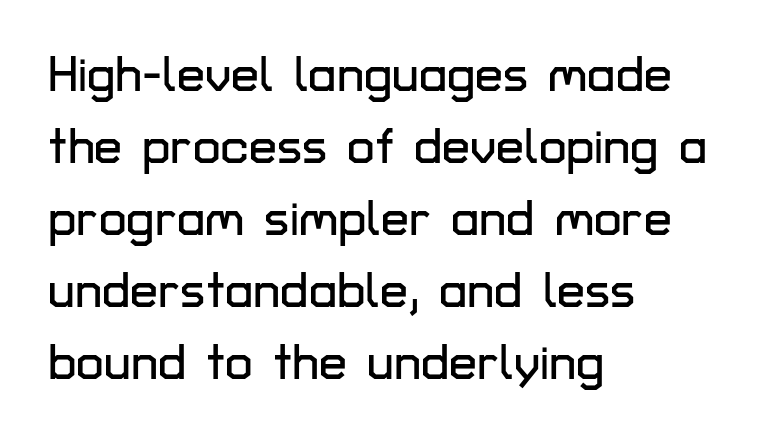
Q: Is the text italic (slanted)? A: No, it is upright.
Q: Is the typeface a serif or a sans-serif typeface? A: Sans-serif.
Q: Is the text underlined? A: No.
Q: How is the paragraph aligned? A: Left-aligned.
Q: Is the spacing between letters normal or unusually wide? A: Normal.
Q: Is the spacing between lines tight, normal or loose? A: Normal.
Q: Width (condensed, normal, or wide)? A: Normal.
Q: Stroke contrast? A: Low.
Q: x-height? A: Medium.
Q: Monospaced? A: No.
